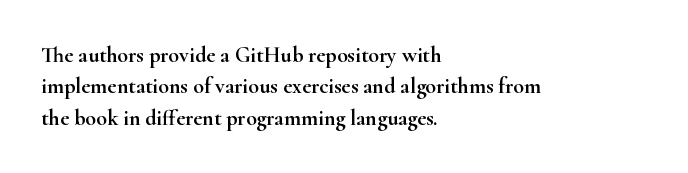
{"italic": "no", "underline": "no", "align": "left", "line_spacing": "normal", "line_spacing_ratio": 1.43, "letter_spacing": "normal", "letter_spacing_em": 0.0, "glyph_px": 22}
